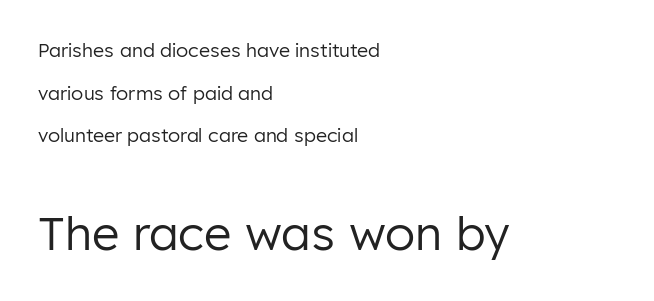
Q: Is the text bold? A: No.
Q: Is the text italic (slanted)? A: No, it is upright.
Q: Is the typeface a serif or a sans-serif typeface? A: Sans-serif.
Q: Is the text underlined? A: No.
Q: How is the paragraph aligned? A: Left-aligned.
Q: Is the spacing between letters normal or unusually wide? A: Normal.
Q: Is the spacing between lines tight, normal or loose? A: Loose.
Q: Which block of text is set in a larger size, the first (top) or the second (bottom)? A: The second (bottom) one.
Q: Width (condensed, normal, or wide)? A: Normal.
Q: Stroke contrast? A: Low.
Q: x-height? A: Medium.
Q: Monospaced? A: No.
